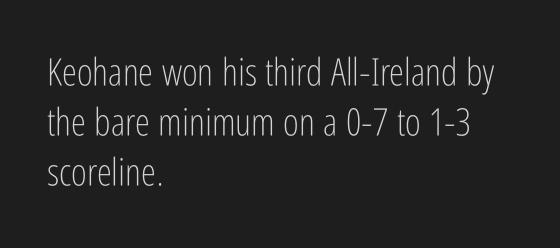
The image shows 38 px light, condensed sans-serif type, upright; set left-aligned, normal line spacing (1.32x), normal letter spacing, not underlined; low stroke contrast and a medium x-height.
